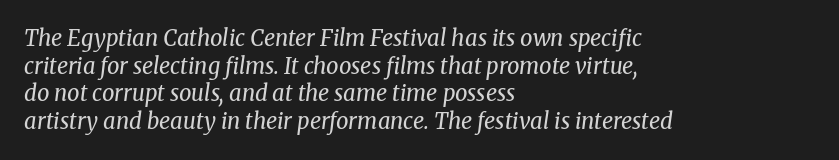
{"italic": "yes", "lean": "right", "slant_degrees": 8, "bold": "no", "underline": "no", "align": "left", "line_spacing": "normal", "line_spacing_ratio": 1.26, "letter_spacing": "normal", "letter_spacing_em": 0.0, "glyph_px": 22}
